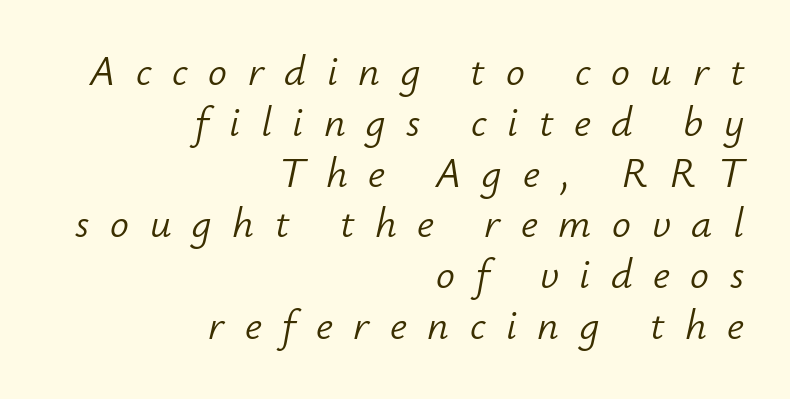
{"italic": "yes", "lean": "right", "slant_degrees": 12, "bold": "no", "weight": "light", "width": "normal", "stroke_contrast": "low", "x_height": "small", "monospaced": "no", "underline": "no", "align": "right", "line_spacing_ratio": 1.21, "letter_spacing": "wide", "letter_spacing_em": 0.49, "glyph_px": 42}
